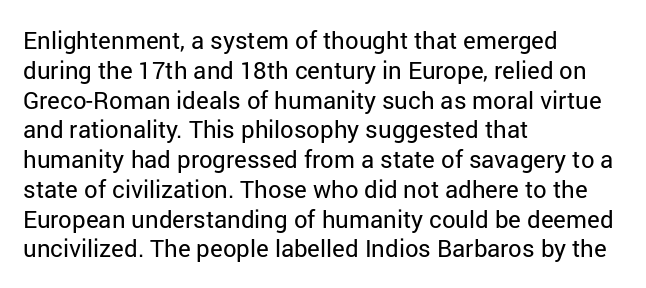
{"italic": "no", "bold": "no", "underline": "no", "align": "left", "line_spacing_ratio": 1.24, "letter_spacing": "normal", "letter_spacing_em": 0.0, "glyph_px": 24}
